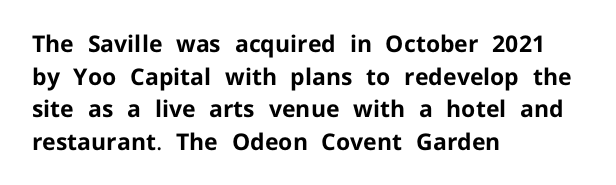
Here the glyphs are tracked normally, forming tight word shapes. One-word summary of the alignment: left. In terms of posture, this sample is upright. Notice how thick the strokes are: this is what a full bold looks like. The lines sit at an ordinary, default distance from one another.
